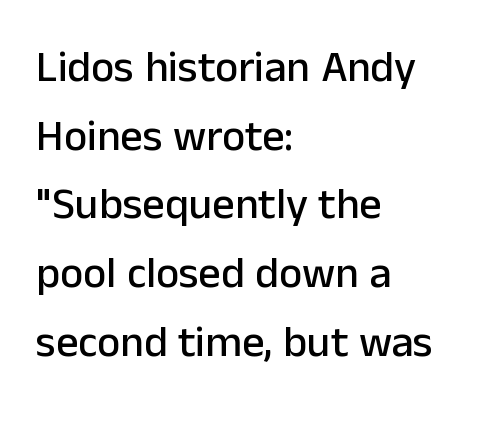
Q: Is the text italic (slanted)? A: No, it is upright.
Q: Is the typeface a serif or a sans-serif typeface? A: Sans-serif.
Q: Is the text underlined? A: No.
Q: How is the paragraph aligned? A: Left-aligned.
Q: Is the spacing between letters normal or unusually wide? A: Normal.
Q: Is the spacing between lines tight, normal or loose? A: Normal.
Q: Width (condensed, normal, or wide)? A: Normal.
Q: Stroke contrast? A: Low.
Q: x-height? A: Medium.
Q: Monospaced? A: No.
